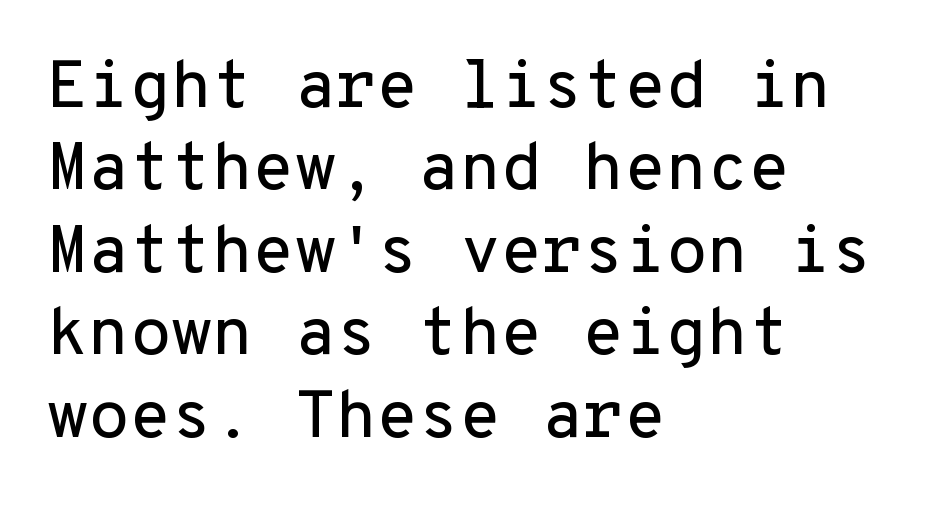
The image shows 67 px sans-serif type, upright, monospaced; set left-aligned, line spacing 1.23x, normal letter spacing, not underlined; low stroke contrast and a medium x-height.
